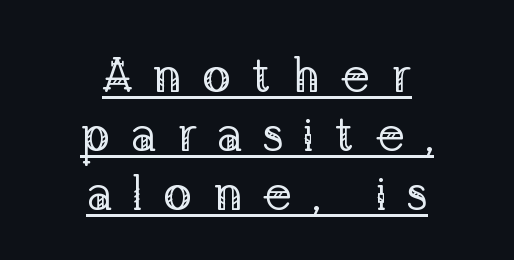
The image shows 48 px regular-weight serif type, upright; set centered, line spacing 1.23x, unusually wide letter spacing (+0.42 em), underlined; low stroke contrast and a medium x-height.
